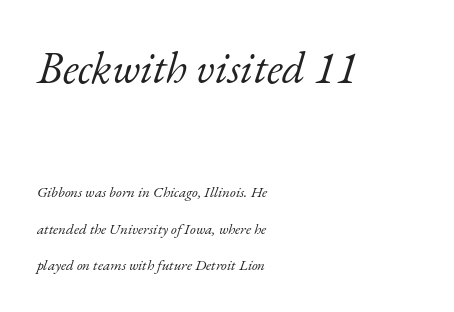
The image shows 45 px light serif type, italic (leaning right); set left-aligned, loose line spacing (2.41x), normal letter spacing, not underlined; the first (top) block is 3.0x larger; low stroke contrast and a small x-height.
